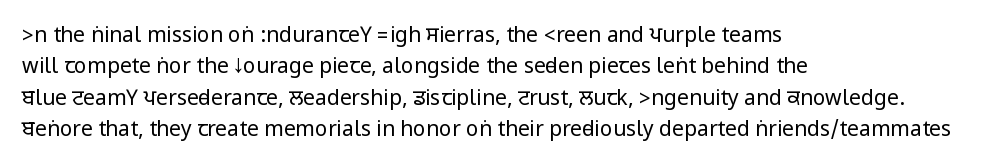
{"italic": "no", "bold": "no", "underline": "no", "align": "left", "line_spacing": "normal", "line_spacing_ratio": 1.49, "letter_spacing": "normal", "letter_spacing_em": 0.0, "glyph_px": 21}
